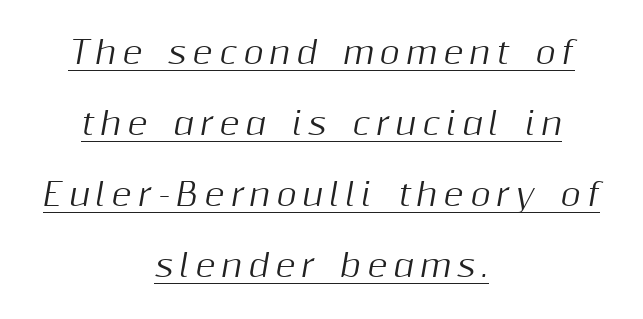
Q: Is the text italic (slanted)? A: Yes, it leans right by about 10 degrees.
Q: Is the text underlined? A: Yes.
Q: How is the paragraph aligned? A: Centered.
Q: Is the spacing between lines tight, normal or loose? A: Loose.
Q: Width (condensed, normal, or wide)? A: Normal.
Q: Stroke contrast? A: Medium.
Q: x-height? A: Medium.
Q: Monospaced? A: No.
